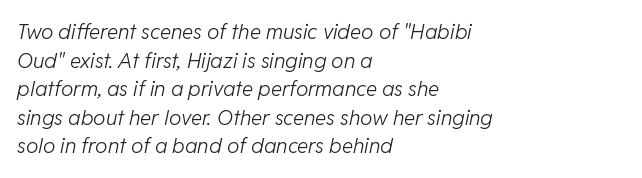
Q: Is the text bold? A: No.
Q: Is the text italic (slanted)? A: Yes, it leans right by about 11 degrees.
Q: Is the text underlined? A: No.
Q: How is the paragraph aligned? A: Left-aligned.
Q: Is the spacing between letters normal or unusually wide? A: Normal.
Q: Is the spacing between lines tight, normal or loose? A: Normal.
